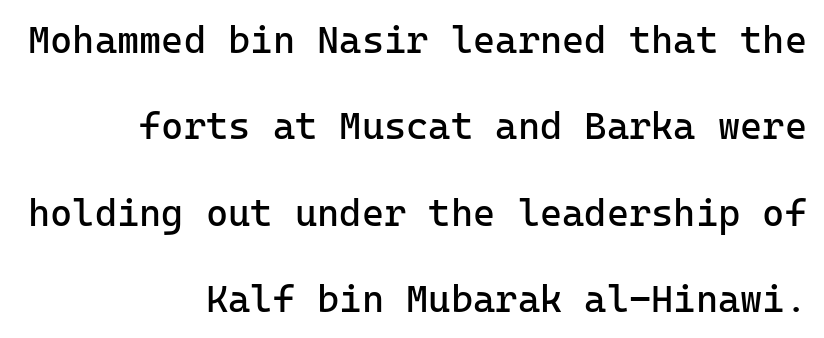
The image shows 38 px regular-weight sans-serif type, upright; set right-aligned, loose line spacing (2.27x), normal letter spacing, not underlined; low stroke contrast and a medium x-height.
